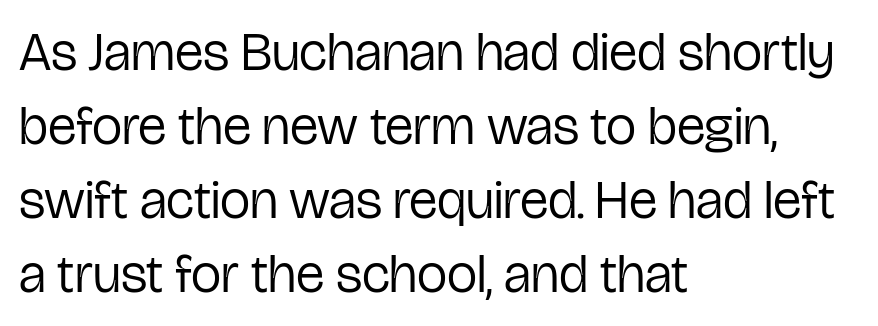
{"serif": "no", "italic": "no", "bold": "no", "weight": "regular", "width": "condensed", "stroke_contrast": "low", "x_height": "medium", "monospaced": "no", "underline": "no", "align": "left", "line_spacing": "normal", "line_spacing_ratio": 1.37, "letter_spacing": "normal", "letter_spacing_em": 0.0, "glyph_px": 54}
